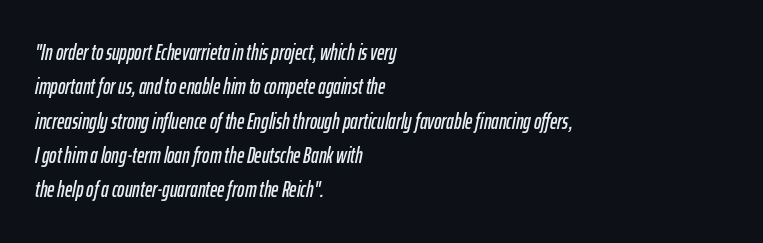
You could call the tracking neutral — neither tight nor loose. These lines were composed using italics. The space beneath each line is pristine and unruled. Quick note: interline space is typical.
